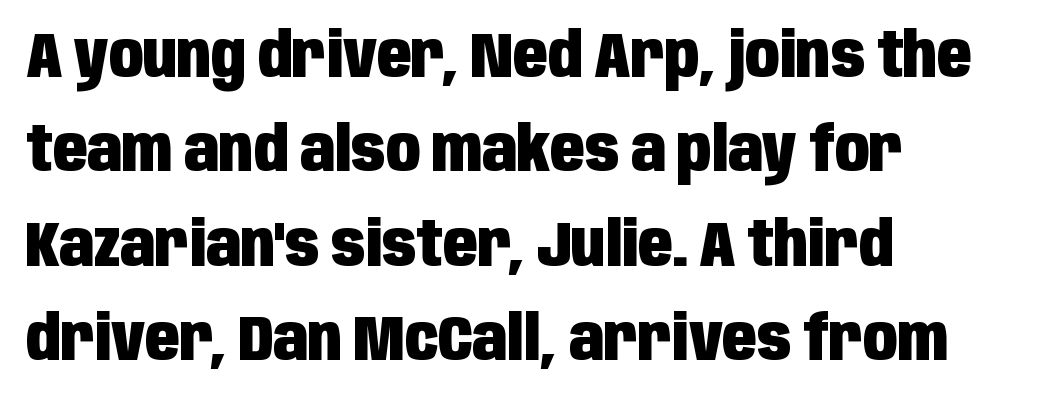
The font is running at its bold setting. All the whitespace from short lines collects on the right. Look at the tracking — it's just the regular setting, nothing added. The characters display no serif detailing; their extremities are plain. A typesetter would call this proportional, since set widths differ per character. Notice how the stems are strictly vertical — no italics here.
